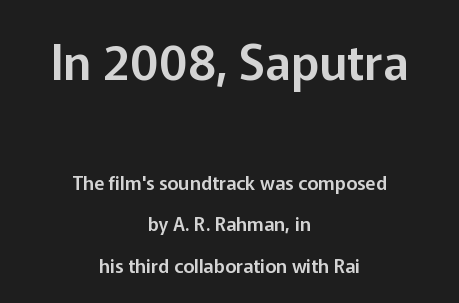
{"serif": "no", "italic": "no", "width": "normal", "stroke_contrast": "low", "x_height": "medium", "monospaced": "no", "underline": "no", "align": "center", "line_spacing": "loose", "line_spacing_ratio": 2.18, "letter_spacing": "normal", "letter_spacing_em": 0.0, "larger_block": "first", "size_ratio": 2.53, "glyph_px": 48}
